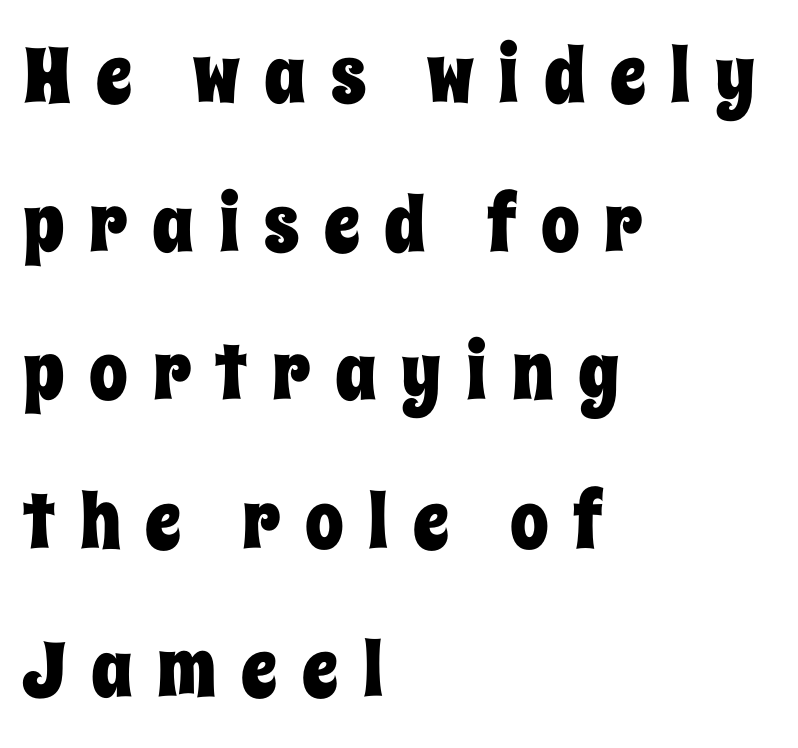
The image shows 77 px condensed type, upright; set left-aligned, loose line spacing (1.93x), unusually wide letter spacing (+0.32 em), not underlined; low stroke contrast and a large x-height.
